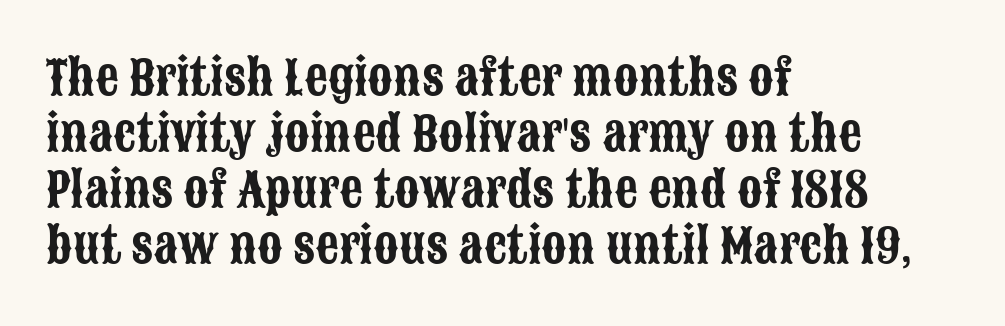
The image shows 46 px condensed sans-serif type, upright; set left-aligned, line spacing 1.22x, normal letter spacing, not underlined; low stroke contrast and a large x-height.
